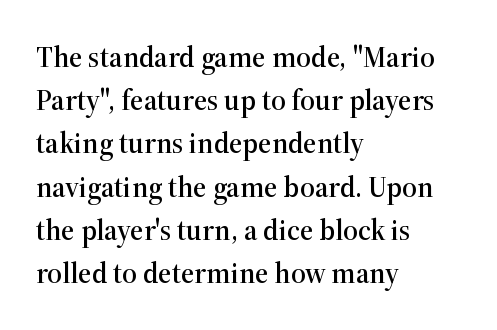
The image shows 29 px serif type, upright; set left-aligned, normal line spacing (1.49x), normal letter spacing, not underlined; high stroke contrast and a medium x-height.
